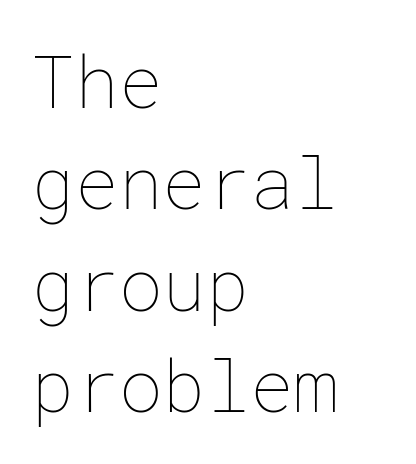
Q: Is the text bold? A: No.
Q: Is the text italic (slanted)? A: No, it is upright.
Q: Is the text underlined? A: No.
Q: How is the paragraph aligned? A: Left-aligned.
Q: Is the spacing between letters normal or unusually wide? A: Normal.
Q: Is the spacing between lines tight, normal or loose? A: Normal.
Q: Width (condensed, normal, or wide)? A: Normal.
Q: Stroke contrast? A: Low.
Q: x-height? A: Medium.
